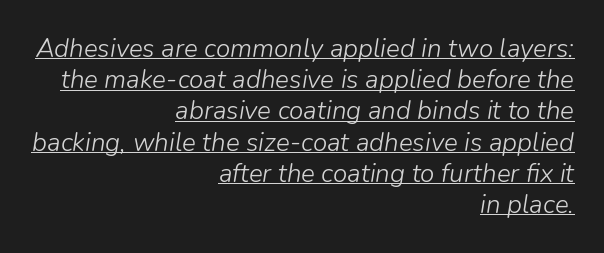
Every character sits at an angle, as italics do. Casual observation: everything's shoved over to the right. The line texture is even and compact thanks to regular tracking. The strokes are not fattened; the text isn't bold.
